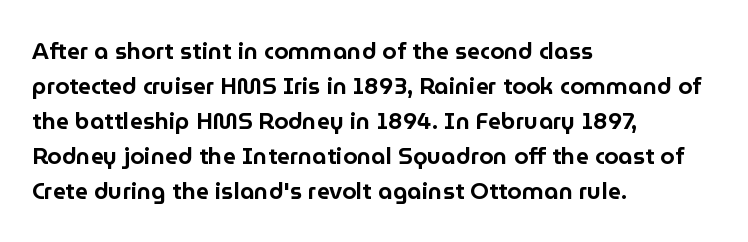
{"italic": "no", "underline": "no", "align": "left", "line_spacing": "normal", "line_spacing_ratio": 1.52, "letter_spacing": "normal", "letter_spacing_em": 0.0, "glyph_px": 23}
